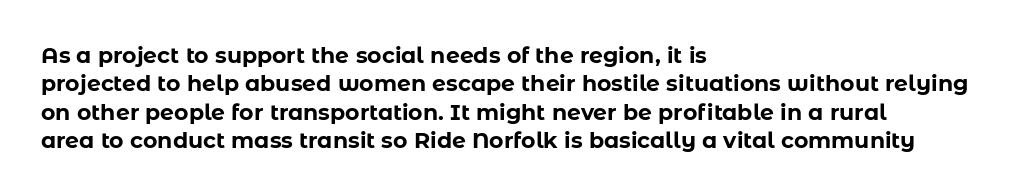
This is the regular roman posture of the typeface. The lines in this sample share a left origin and differ only in where they stop. Standard letterfit; no display-style spreading of the glyphs. Heavy-handed strokes throughout: this text is bold. The space directly below the letters is spotless.
